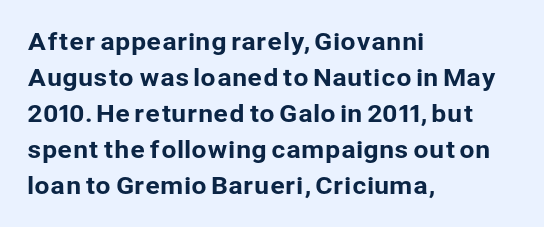
Q: Is the text italic (slanted)? A: No, it is upright.
Q: Is the text underlined? A: No.
Q: How is the paragraph aligned? A: Left-aligned.
Q: Is the spacing between letters normal or unusually wide? A: Normal.
Q: Is the spacing between lines tight, normal or loose? A: Normal.
